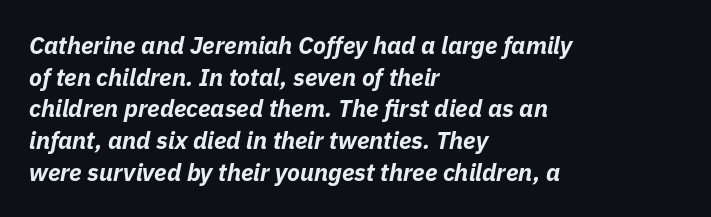
{"italic": "yes", "lean": "right", "slant_degrees": 11, "bold": "yes", "underline": "no", "align": "left", "line_spacing": "normal", "line_spacing_ratio": 1.32, "letter_spacing": "normal", "letter_spacing_em": 0.0, "glyph_px": 24}
